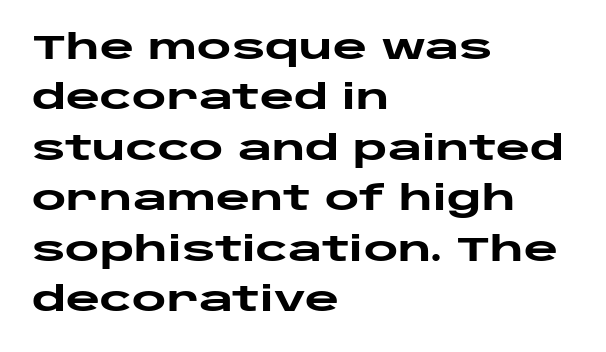
{"serif": "no", "italic": "no", "bold": "yes", "weight": "heavy", "width": "wide", "stroke_contrast": "low", "x_height": "large", "monospaced": "no", "underline": "no", "align": "left", "line_spacing": "normal", "line_spacing_ratio": 1.53, "letter_spacing": "normal", "letter_spacing_em": 0.0, "glyph_px": 33}
